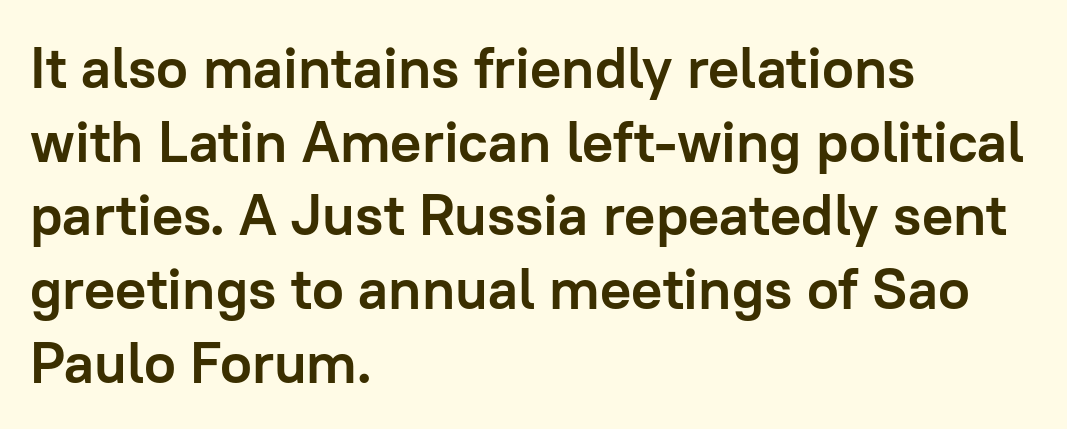
The image shows 58 px semibold sans-serif type, upright; set left-aligned, normal line spacing (1.27x), normal letter spacing, not underlined; low stroke contrast and a medium x-height.
